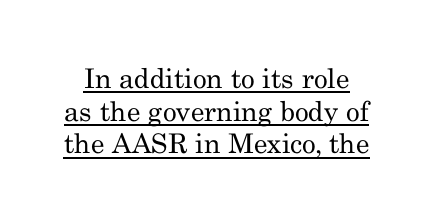
{"italic": "no", "bold": "no", "underline": "yes", "line_spacing_ratio": 1.21, "letter_spacing": "normal", "letter_spacing_em": 0.0, "glyph_px": 27}
